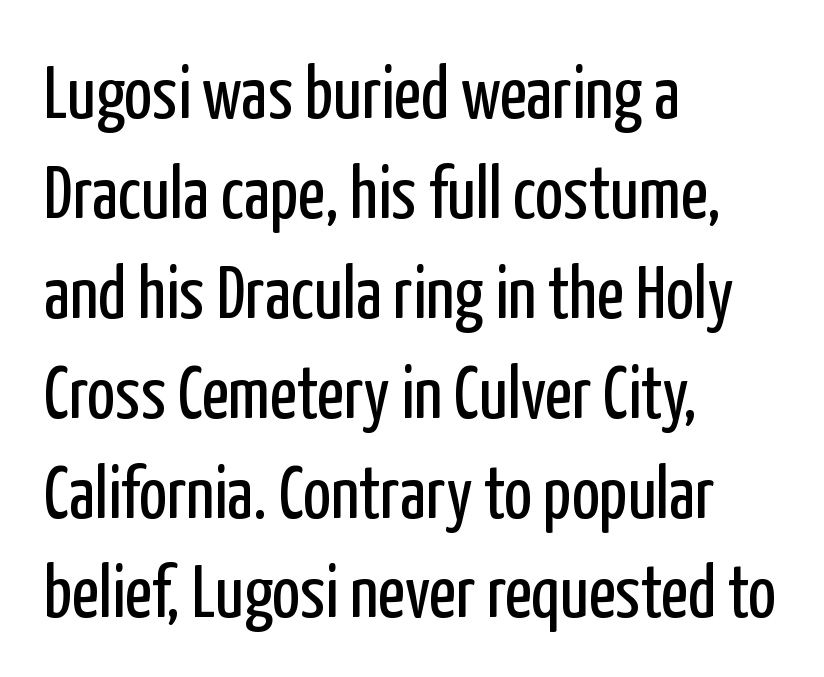
Q: Is the text bold? A: No.
Q: Is the text italic (slanted)? A: No, it is upright.
Q: Is the typeface a serif or a sans-serif typeface? A: Sans-serif.
Q: Is the text underlined? A: No.
Q: How is the paragraph aligned? A: Left-aligned.
Q: Is the spacing between letters normal or unusually wide? A: Normal.
Q: Is the spacing between lines tight, normal or loose? A: Normal.
Q: Width (condensed, normal, or wide)? A: Condensed.
Q: Stroke contrast? A: Low.
Q: x-height? A: Medium.
Q: Monospaced? A: No.
